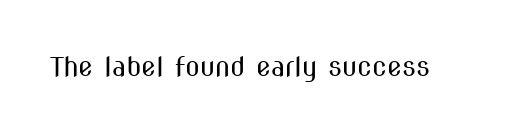
{"italic": "no", "bold": "no", "underline": "no", "letter_spacing": "normal", "letter_spacing_em": 0.0, "glyph_px": 27}
